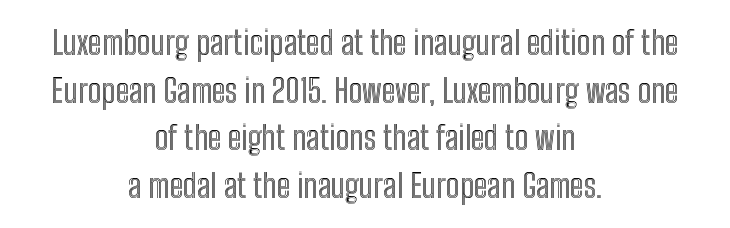
Is there any slant? The stems are plumb. Here the designer chose a conventional face with non-uniform glyph widths. The area under the type is left untouched. Does the leading feel generous? No, just average.
